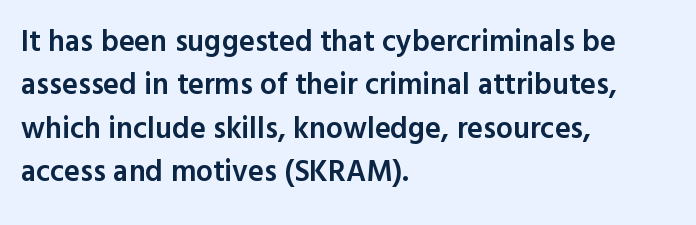
The letterforms sit shoulder to shoulder at normal distance. A roman cut, with each character standing at attention. The letters carry no serifs — their stems end cleanly without finishing strokes. Each new line begins a customary step beneath the previous one. The rendering uses natural spacing where letterforms have individual widths.
